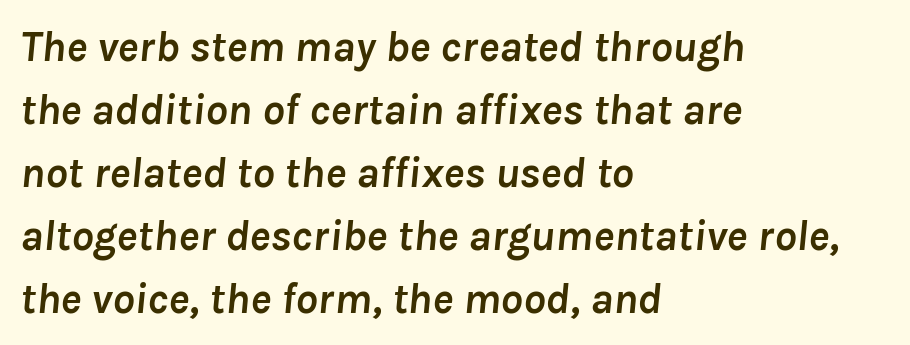
Q: Is the text bold? A: Yes.
Q: Is the text italic (slanted)? A: Yes, it leans right by about 8 degrees.
Q: Is the text underlined? A: No.
Q: How is the paragraph aligned? A: Left-aligned.
Q: Is the spacing between letters normal or unusually wide? A: Normal.
Q: Is the spacing between lines tight, normal or loose? A: Normal.
Q: Width (condensed, normal, or wide)? A: Normal.
Q: Stroke contrast? A: Low.
Q: x-height? A: Medium.
Q: Monospaced? A: No.
